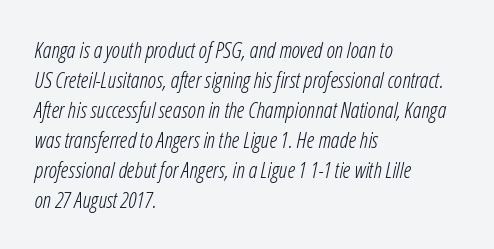
Q: Is the text bold? A: No.
Q: Is the text italic (slanted)? A: Yes, it leans right by about 12 degrees.
Q: Is the text underlined? A: No.
Q: How is the paragraph aligned? A: Left-aligned.
Q: Is the spacing between letters normal or unusually wide? A: Normal.
Q: Is the spacing between lines tight, normal or loose? A: Normal.
